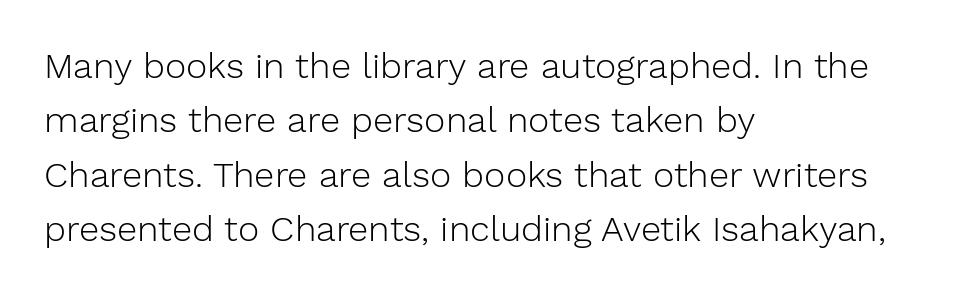
Q: Is the text bold? A: No.
Q: Is the text italic (slanted)? A: No, it is upright.
Q: Is the typeface a serif or a sans-serif typeface? A: Sans-serif.
Q: Is the text underlined? A: No.
Q: How is the paragraph aligned? A: Left-aligned.
Q: Is the spacing between letters normal or unusually wide? A: Normal.
Q: Is the spacing between lines tight, normal or loose? A: Normal.
Q: Width (condensed, normal, or wide)? A: Normal.
Q: Stroke contrast? A: Low.
Q: x-height? A: Medium.
Q: Monospaced? A: No.
